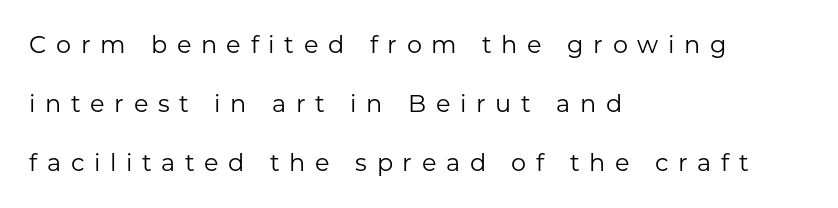
{"italic": "no", "bold": "no", "underline": "no", "align": "left", "line_spacing": "loose", "line_spacing_ratio": 2.46, "letter_spacing": "wide", "letter_spacing_em": 0.4, "glyph_px": 24}
